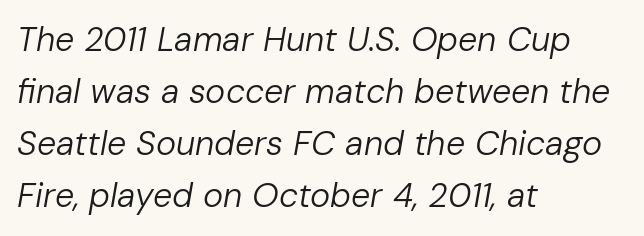
Q: Is the text bold? A: No.
Q: Is the text italic (slanted)? A: Yes, it leans right by about 10 degrees.
Q: Is the text underlined? A: No.
Q: How is the paragraph aligned? A: Left-aligned.
Q: Is the spacing between letters normal or unusually wide? A: Normal.
Q: Is the spacing between lines tight, normal or loose? A: Normal.
Q: Width (condensed, normal, or wide)? A: Normal.
Q: Stroke contrast? A: Low.
Q: x-height? A: Medium.
Q: Monospaced? A: No.
